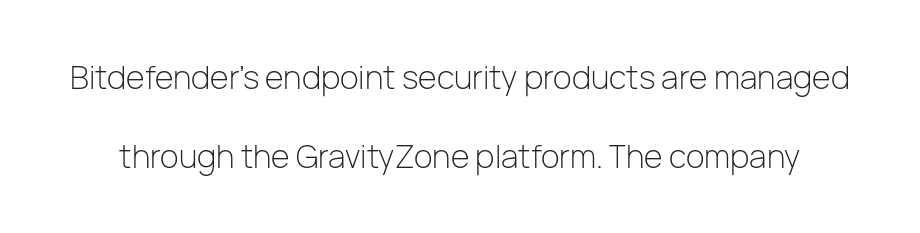
Q: Is the text bold? A: No.
Q: Is the text italic (slanted)? A: No, it is upright.
Q: Is the typeface a serif or a sans-serif typeface? A: Sans-serif.
Q: Is the text underlined? A: No.
Q: Is the spacing between letters normal or unusually wide? A: Normal.
Q: Is the spacing between lines tight, normal or loose? A: Loose.
Q: Width (condensed, normal, or wide)? A: Normal.
Q: Stroke contrast? A: Low.
Q: x-height? A: Medium.
Q: Monospaced? A: No.
